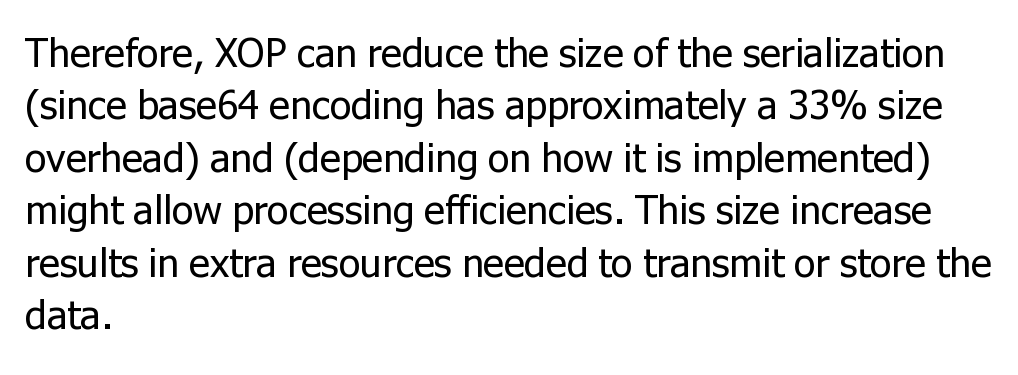
Q: Is the text bold? A: No.
Q: Is the text italic (slanted)? A: No, it is upright.
Q: Is the typeface a serif or a sans-serif typeface? A: Sans-serif.
Q: Is the text underlined? A: No.
Q: How is the paragraph aligned? A: Left-aligned.
Q: Is the spacing between letters normal or unusually wide? A: Normal.
Q: Is the spacing between lines tight, normal or loose? A: Normal.
Q: Width (condensed, normal, or wide)? A: Normal.
Q: Stroke contrast? A: Low.
Q: x-height? A: Medium.
Q: Monospaced? A: No.
